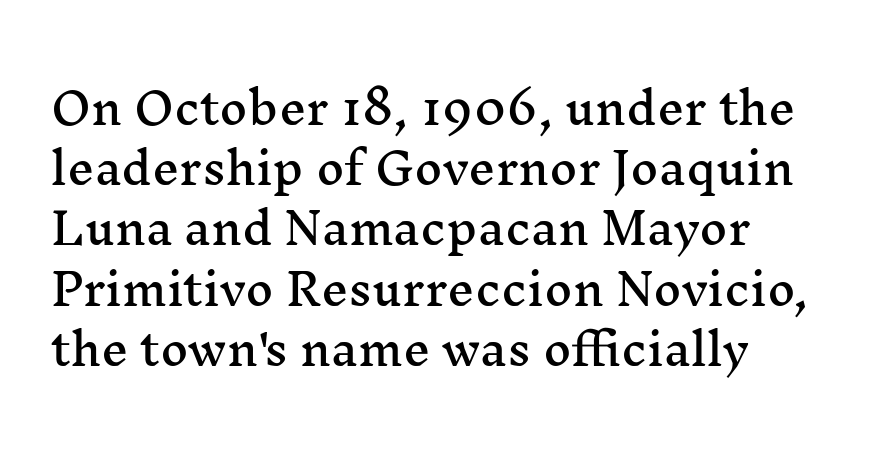
Q: Is the text italic (slanted)? A: No, it is upright.
Q: Is the typeface a serif or a sans-serif typeface? A: Serif.
Q: Is the text underlined? A: No.
Q: How is the paragraph aligned? A: Left-aligned.
Q: Is the spacing between letters normal or unusually wide? A: Normal.
Q: Is the spacing between lines tight, normal or loose? A: Normal.
Q: Width (condensed, normal, or wide)? A: Wide.
Q: Stroke contrast? A: Medium.
Q: x-height? A: Medium.
Q: Monospaced? A: No.
